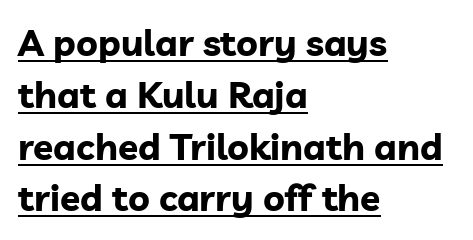
{"serif": "no", "italic": "no", "bold": "yes", "weight": "bold", "width": "normal", "stroke_contrast": "low", "x_height": "medium", "monospaced": "no", "underline": "yes", "align": "left", "line_spacing": "normal", "line_spacing_ratio": 1.4, "letter_spacing": "normal", "letter_spacing_em": 0.0, "glyph_px": 37}
